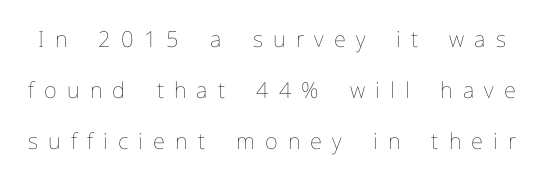
Style check: upright. Only glyphs here, with clear space below each row. A great deal of white space separates one row of letters from the next. The rendering inserts visible extra space after every character. Heaviness? Minimal to ordinary, like unemphasized prose.
